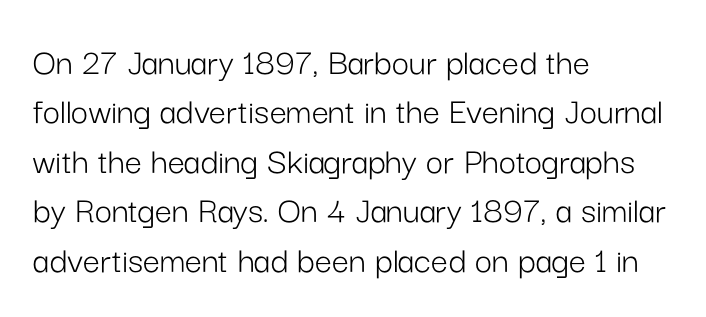
Q: Is the text bold? A: No.
Q: Is the text italic (slanted)? A: No, it is upright.
Q: Is the typeface a serif or a sans-serif typeface? A: Sans-serif.
Q: Is the text underlined? A: No.
Q: How is the paragraph aligned? A: Left-aligned.
Q: Is the spacing between letters normal or unusually wide? A: Normal.
Q: Is the spacing between lines tight, normal or loose? A: Normal.
Q: Width (condensed, normal, or wide)? A: Normal.
Q: Stroke contrast? A: Low.
Q: x-height? A: Medium.
Q: Monospaced? A: No.
